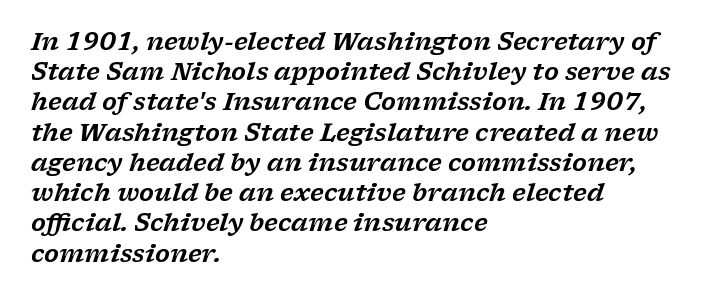
The image shows 24 px text type, italic (leaning right); set left-aligned, normal line spacing (1.26x), normal letter spacing, not underlined.
